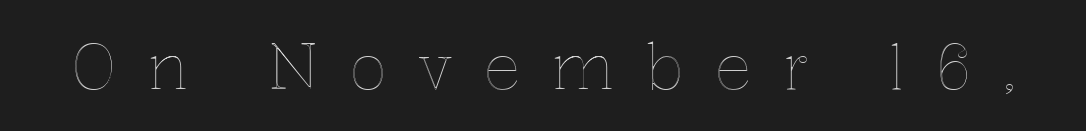
Q: Is the text italic (slanted)? A: No, it is upright.
Q: Is the text underlined? A: No.
Q: Is the spacing between letters normal or unusually wide? A: Unusually wide.
Q: Width (condensed, normal, or wide)? A: Normal.
Q: x-height? A: Medium.
Q: Monospaced? A: No.
